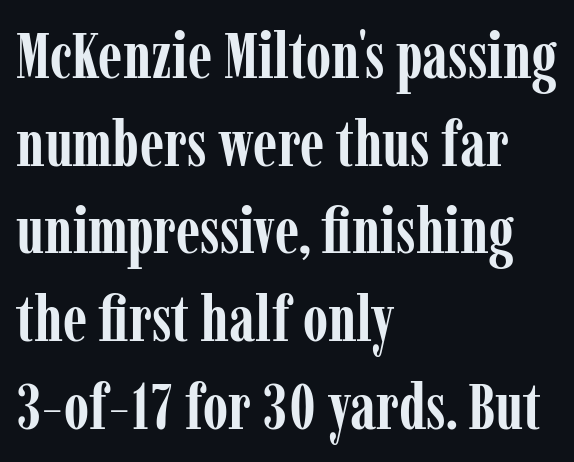
Set as a true bold cut, around the 700 mark. Is this a fixed-width face? No — the glyphs have proportional, varying widths. Posture: vertical. Quick note: underline off.
